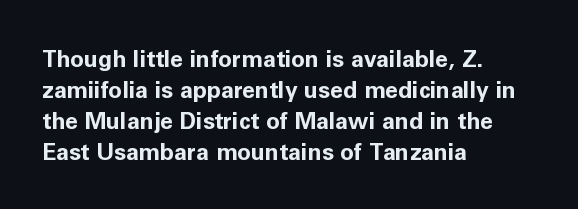
The image shows 23 px bold type, upright; set left-aligned, normal line spacing (1.35x), normal letter spacing, not underlined.
